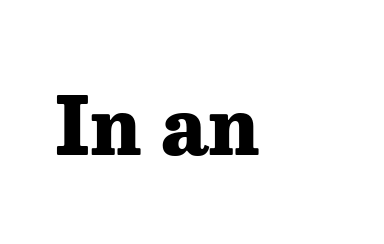
{"serif": "yes", "italic": "no", "bold": "yes", "weight": "heavy", "width": "normal", "stroke_contrast": "low", "x_height": "medium", "monospaced": "no", "underline": "no", "align": "left", "letter_spacing": "normal", "letter_spacing_em": 0.0, "glyph_px": 80}
